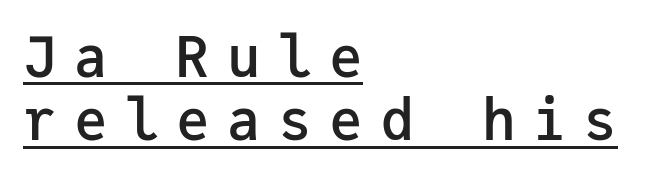
{"serif": "no", "italic": "no", "bold": "semi", "weight": "semibold", "width": "normal", "stroke_contrast": "low", "x_height": "medium", "monospaced": "yes", "underline": "yes", "align": "left", "line_spacing": "tight", "line_spacing_ratio": 1.13, "letter_spacing": "wide", "letter_spacing_em": 0.31, "glyph_px": 56}
